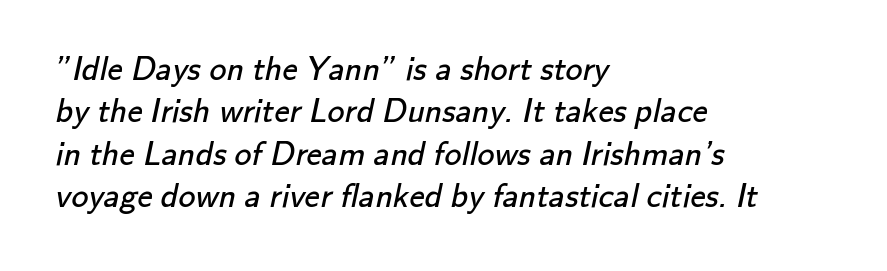
The image shows 34 px regular-weight sans-serif type; set left-aligned, normal line spacing (1.25x), normal letter spacing, not underlined; low stroke contrast and a small x-height.
